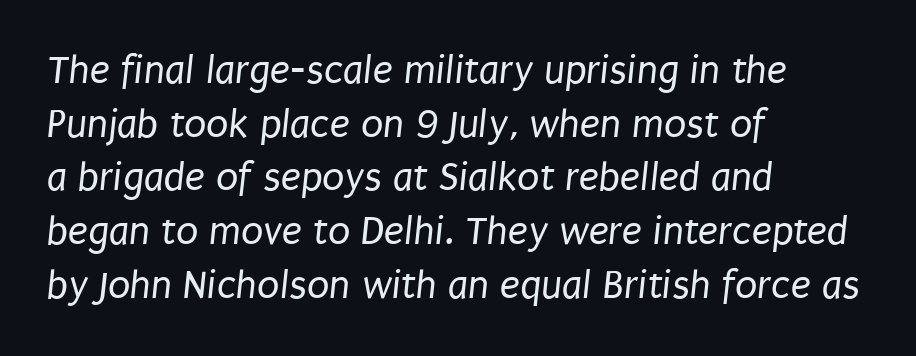
Q: Is the text bold? A: No.
Q: Is the typeface a serif or a sans-serif typeface? A: Sans-serif.
Q: Is the text underlined? A: No.
Q: How is the paragraph aligned? A: Left-aligned.
Q: Is the spacing between letters normal or unusually wide? A: Normal.
Q: Is the spacing between lines tight, normal or loose? A: Normal.
Q: Width (condensed, normal, or wide)? A: Condensed.
Q: Stroke contrast? A: Low.
Q: x-height? A: Large.
Q: Monospaced? A: No.
